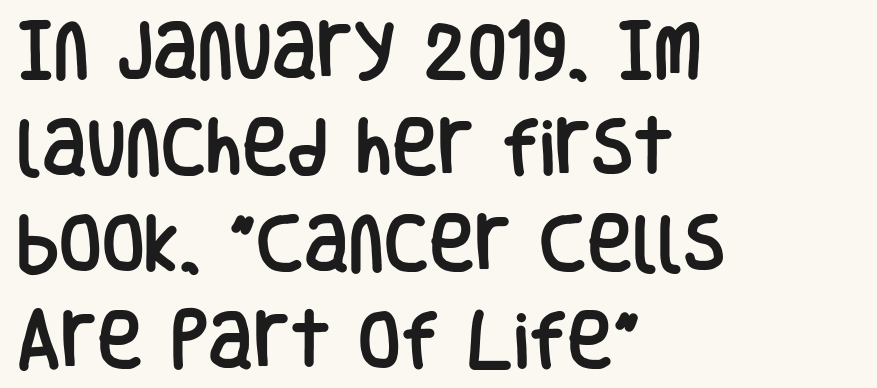
The image shows 62 px condensed sans-serif type, upright; set left-aligned, normal line spacing (1.56x), normal letter spacing, not underlined; low stroke contrast and a large x-height.
